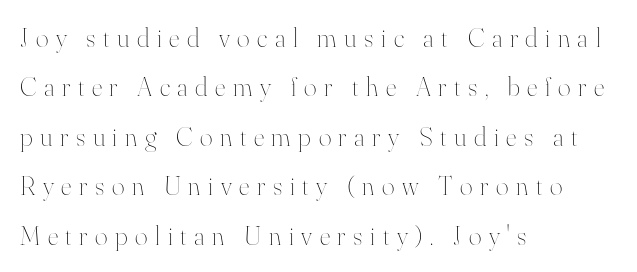
This rendering widens character spacing well past its baseline value. Tall strokes in this sample are plumb rather than angled. The gap between lines stays unmarked. Short and long lines alike share a common starting point at left. These glyphs show unthickened strokes, regular width or finer.
